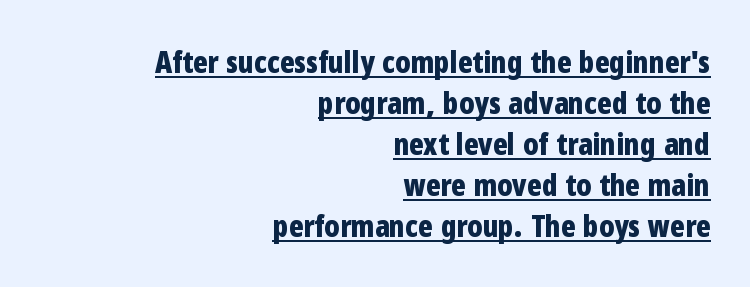
The image shows 30 px bold, condensed sans-serif type, upright; set right-aligned, normal line spacing (1.37x), normal letter spacing, underlined; low stroke contrast and a medium x-height.
